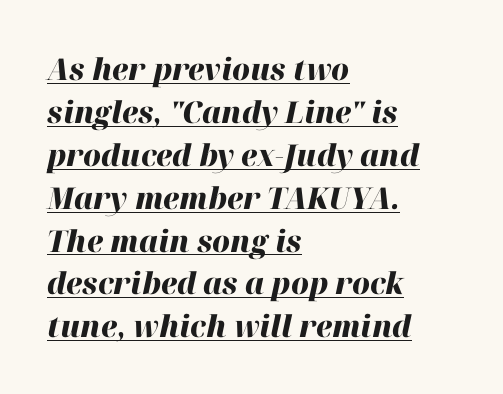
The image shows 30 px heavy type, italic (leaning right); set left-aligned, normal line spacing (1.43x), normal letter spacing, underlined; high stroke contrast and a medium x-height.
